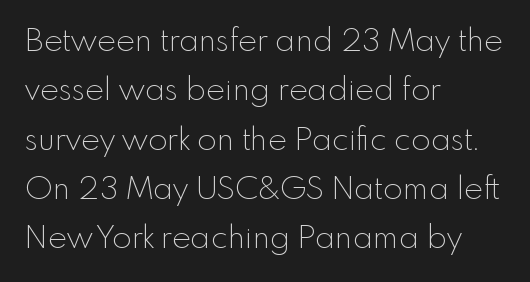
The image shows 32 px thin sans-serif type, upright; set left-aligned, normal line spacing (1.54x), normal letter spacing, not underlined; a small x-height.
